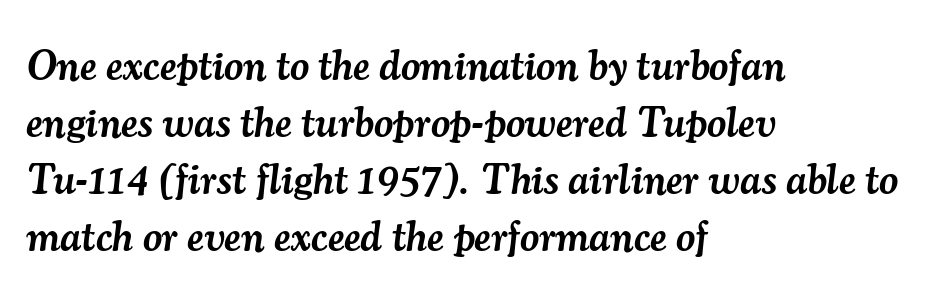
Q: Is the text bold? A: Semi-bold.
Q: Is the text italic (slanted)? A: Yes, it leans right by about 7 degrees.
Q: Is the typeface a serif or a sans-serif typeface? A: Serif.
Q: Is the text underlined? A: No.
Q: How is the paragraph aligned? A: Left-aligned.
Q: Is the spacing between letters normal or unusually wide? A: Normal.
Q: Is the spacing between lines tight, normal or loose? A: Normal.
Q: Width (condensed, normal, or wide)? A: Normal.
Q: Stroke contrast? A: Medium.
Q: x-height? A: Small.
Q: Monospaced? A: No.
